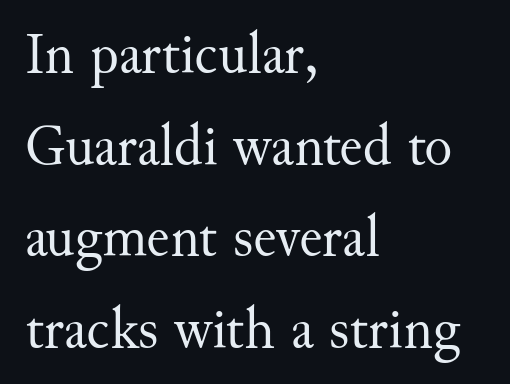
{"serif": "yes", "italic": "no", "bold": "no", "weight": "regular", "width": "normal", "stroke_contrast": "medium", "x_height": "small", "monospaced": "no", "underline": "no", "align": "left", "line_spacing": "normal", "line_spacing_ratio": 1.58, "letter_spacing": "normal", "letter_spacing_em": 0.0, "glyph_px": 58}
